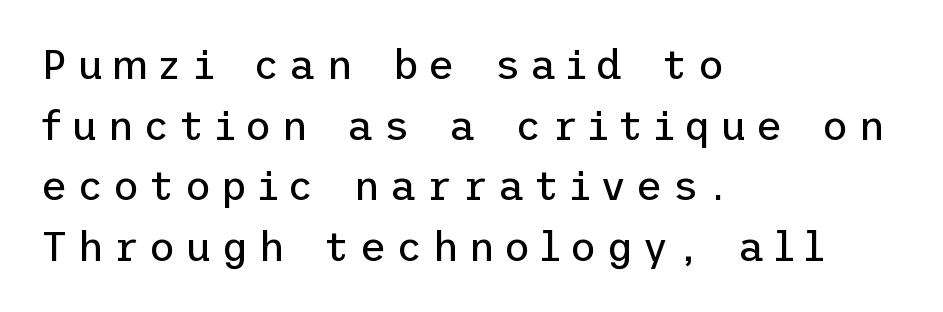
Q: Is the text bold? A: No.
Q: Is the text italic (slanted)? A: No, it is upright.
Q: Is the typeface a serif or a sans-serif typeface? A: Sans-serif.
Q: Is the text underlined? A: No.
Q: How is the paragraph aligned? A: Left-aligned.
Q: Is the spacing between letters normal or unusually wide? A: Unusually wide.
Q: Is the spacing between lines tight, normal or loose? A: Normal.
Q: Width (condensed, normal, or wide)? A: Normal.
Q: Stroke contrast? A: Low.
Q: x-height? A: Medium.
